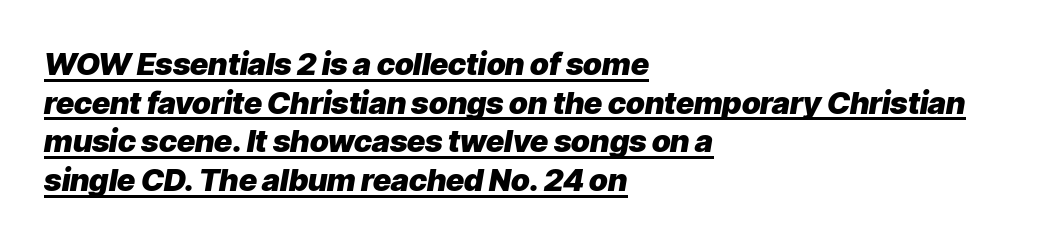
{"italic": "yes", "lean": "right", "slant_degrees": 9, "bold": "yes", "weight": "heavy", "width": "normal", "stroke_contrast": "low", "x_height": "medium", "monospaced": "no", "underline": "yes", "align": "left", "line_spacing": "normal", "line_spacing_ratio": 1.25, "letter_spacing": "normal", "letter_spacing_em": 0.0, "glyph_px": 31}
